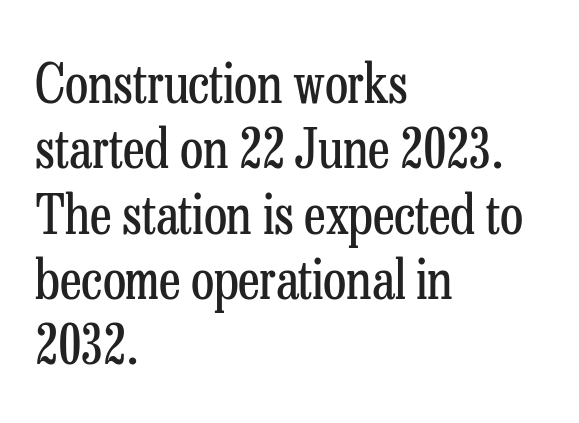
{"serif": "yes", "italic": "no", "bold": "no", "weight": "regular", "width": "condensed", "stroke_contrast": "low", "x_height": "medium", "monospaced": "no", "underline": "no", "align": "left", "line_spacing_ratio": 1.21, "letter_spacing": "normal", "letter_spacing_em": 0.0, "glyph_px": 54}
